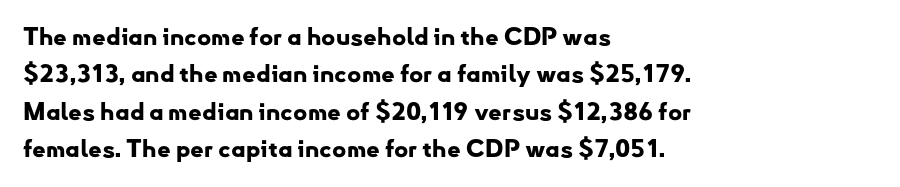
Underline: absent. Strokes here are thick enough to call this a true bold. This block has exactly the height ordinary leading produces. Standard letterfit; no display-style spreading of the glyphs. The lines are quadded left.
